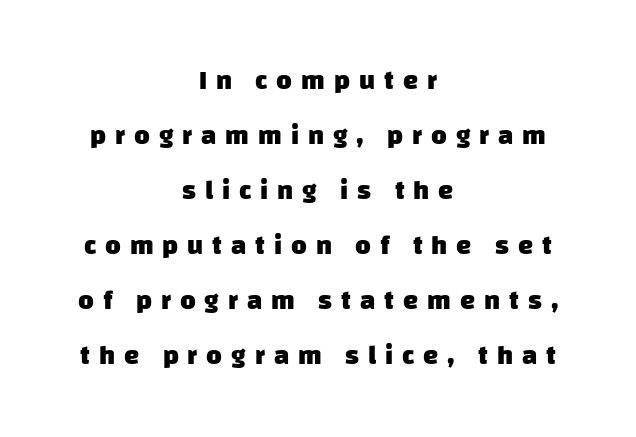
The image shows 27 px bold type; set centered, loose line spacing (2.04x), unusually wide letter spacing (+0.33 em), not underlined.
